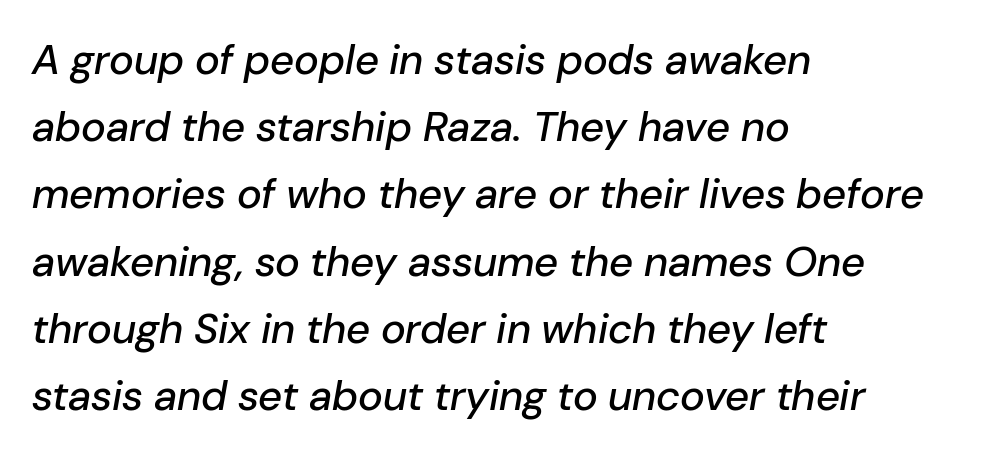
The image shows 42 px text type, italic (leaning right); set left-aligned, normal line spacing (1.6x), normal letter spacing, not underlined; low stroke contrast and a medium x-height.
